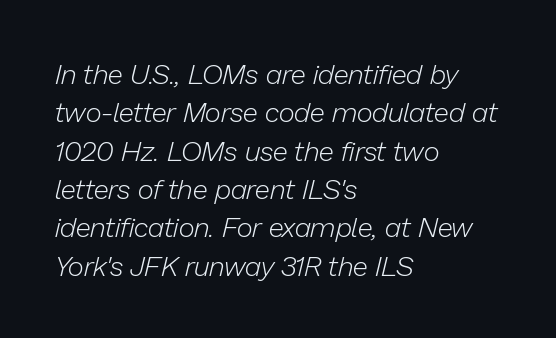
Q: Is the text bold? A: No.
Q: Is the text italic (slanted)? A: Yes, it leans right by about 13 degrees.
Q: Is the text underlined? A: No.
Q: How is the paragraph aligned? A: Left-aligned.
Q: Is the spacing between letters normal or unusually wide? A: Normal.
Q: Is the spacing between lines tight, normal or loose? A: Normal.
Q: Width (condensed, normal, or wide)? A: Normal.
Q: Stroke contrast? A: Low.
Q: x-height? A: Medium.
Q: Monospaced? A: No.
